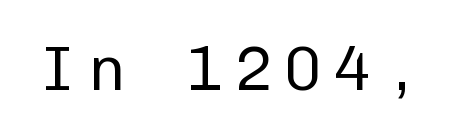
The image shows 63 px regular-weight sans-serif type, upright, monospaced; set not underlined; low stroke contrast and a medium x-height.
